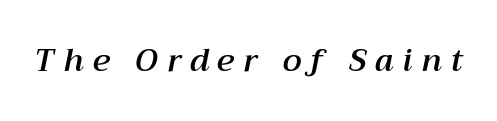
Do the characters align in a grid? No, the font is proportional. The glyphs look as if they've been sheared to an angle. Check the space under the baseline: it is left empty. Between one letter and the next there's a generous, obvious gap.
